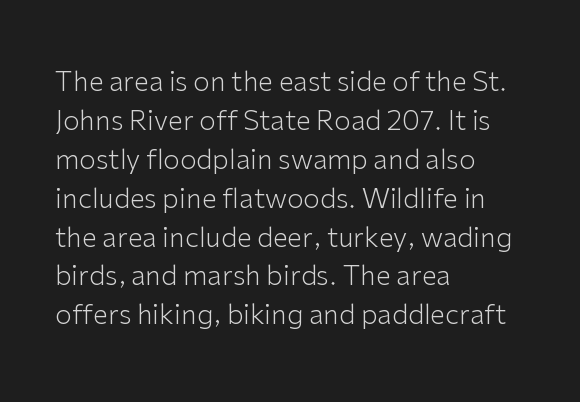
The image shows 27 px text type, upright; set left-aligned, normal line spacing (1.44x), normal letter spacing, not underlined.
